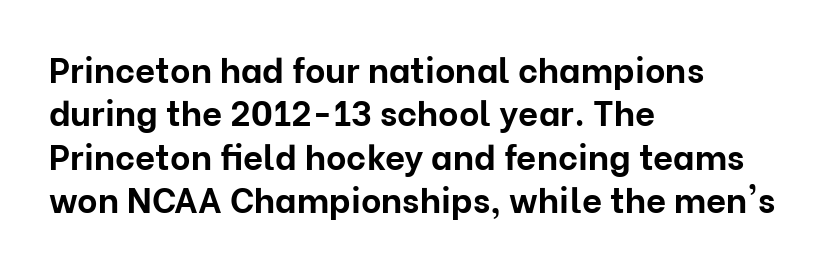
The image shows 35 px bold sans-serif type, upright; set left-aligned, line spacing 1.24x, normal letter spacing, not underlined; low stroke contrast and a medium x-height.
